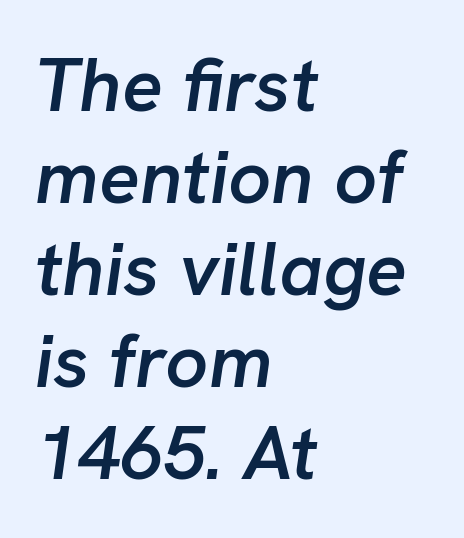
{"italic": "yes", "lean": "right", "slant_degrees": 8, "bold": "semi", "weight": "semibold", "width": "normal", "stroke_contrast": "low", "x_height": "medium", "monospaced": "no", "underline": "no", "align": "left", "line_spacing_ratio": 1.21, "letter_spacing": "normal", "letter_spacing_em": 0.0, "glyph_px": 76}
